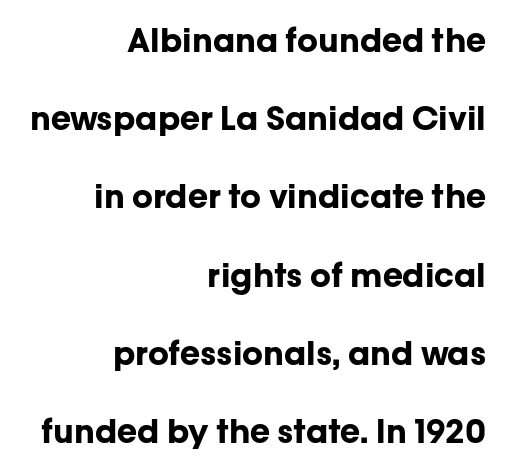
{"serif": "no", "italic": "no", "bold": "yes", "weight": "bold", "width": "normal", "stroke_contrast": "low", "x_height": "medium", "monospaced": "no", "underline": "no", "align": "right", "line_spacing": "loose", "line_spacing_ratio": 2.37, "letter_spacing": "normal", "letter_spacing_em": 0.0, "glyph_px": 33}
